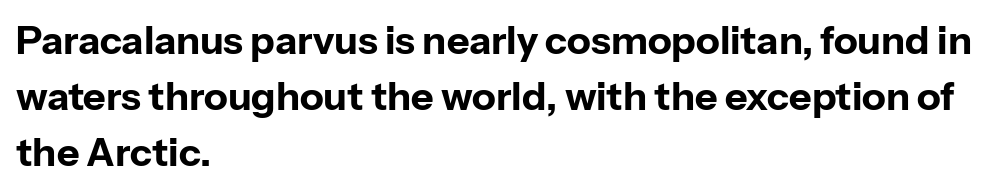
The image shows 39 px bold sans-serif type, upright; set left-aligned, normal line spacing (1.44x), normal letter spacing, not underlined; low stroke contrast and a medium x-height.
